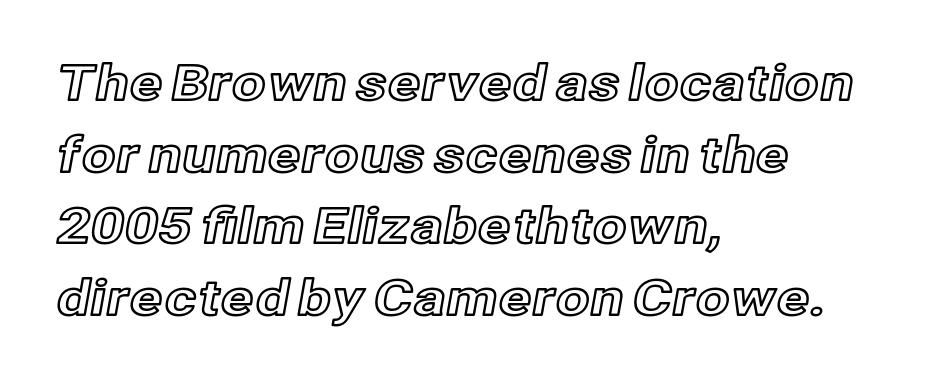
Q: Is the text italic (slanted)? A: Yes.
Q: Is the text underlined? A: No.
Q: How is the paragraph aligned? A: Left-aligned.
Q: Is the spacing between letters normal or unusually wide? A: Normal.
Q: Is the spacing between lines tight, normal or loose? A: Normal.
Q: Width (condensed, normal, or wide)? A: Normal.
Q: x-height? A: Medium.
Q: Monospaced? A: No.
